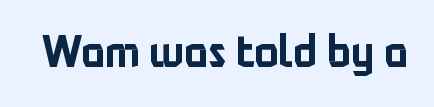
Q: Is the text italic (slanted)? A: No, it is upright.
Q: Is the typeface a serif or a sans-serif typeface? A: Sans-serif.
Q: Is the text underlined? A: No.
Q: Is the spacing between letters normal or unusually wide? A: Normal.
Q: Width (condensed, normal, or wide)? A: Normal.
Q: Stroke contrast? A: Low.
Q: x-height? A: Medium.
Q: Monospaced? A: No.
